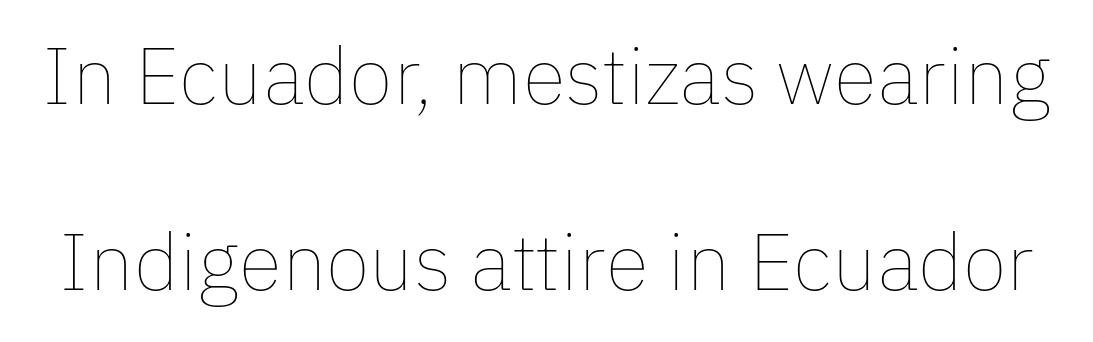
The image shows 80 px thin type, upright; set loose line spacing (2.33x), normal letter spacing, not underlined; low stroke contrast and a medium x-height.
